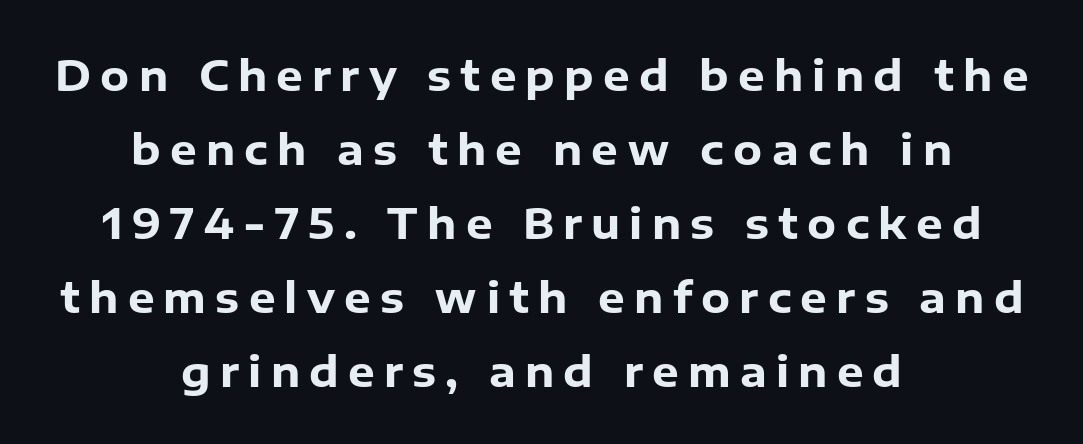
The image shows 42 px heavy sans-serif type, upright; set centered, line spacing 1.76x, unusually wide letter spacing (+0.22 em), not underlined; low stroke contrast and a medium x-height.
